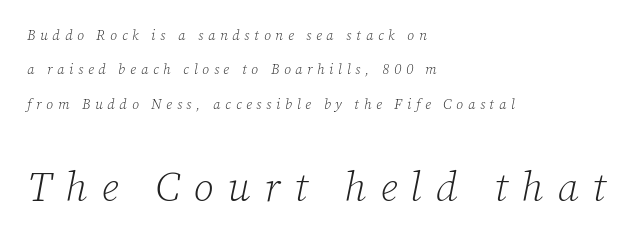
The image shows 41 px light serif type, italic (leaning right); set left-aligned, loose line spacing (2.45x), unusually wide letter spacing (+0.34 em), not underlined; the second (bottom) block is 2.93x larger; low stroke contrast and a medium x-height.
